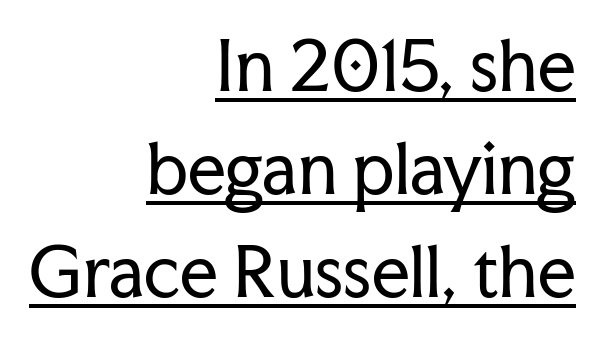
{"serif": "yes", "italic": "no", "bold": "no", "weight": "regular", "width": "normal", "stroke_contrast": "low", "x_height": "medium", "monospaced": "no", "underline": "yes", "align": "right", "line_spacing": "normal", "line_spacing_ratio": 1.54, "letter_spacing": "normal", "letter_spacing_em": 0.0, "glyph_px": 67}
